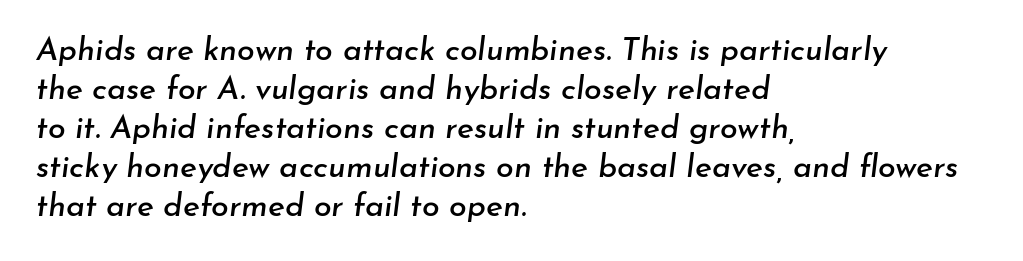
One-word summary of the alignment: left. Spacing verdict: proportional, widths tailored to each character. A typesetter would call this zero additional tracking. When letters slant like this, we call the style italic. Underlining? Definitely not there.
